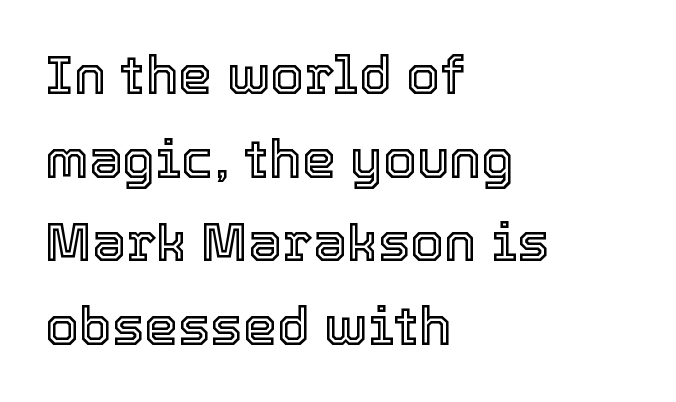
Q: Is the text italic (slanted)? A: No, it is upright.
Q: Is the text underlined? A: No.
Q: How is the paragraph aligned? A: Left-aligned.
Q: Is the spacing between letters normal or unusually wide? A: Normal.
Q: Is the spacing between lines tight, normal or loose? A: Normal.
Q: Width (condensed, normal, or wide)? A: Normal.
Q: x-height? A: Medium.
Q: Monospaced? A: No.
